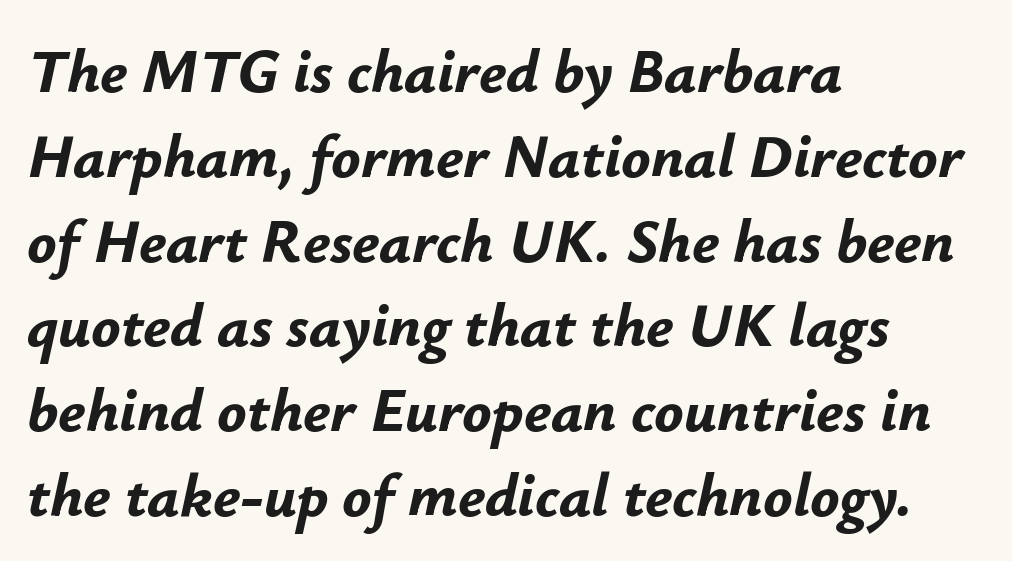
The image shows 61 px bold type, italic (leaning right); set left-aligned, normal line spacing (1.39x), normal letter spacing, not underlined; low stroke contrast and a small x-height.
